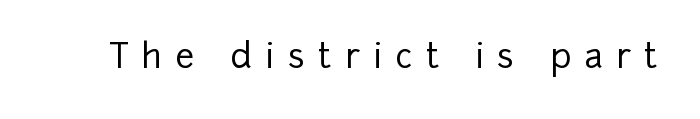
Each row of text sits above clean, open space. The typeface chosen for these lines omits serifs. Character widths vary here, with narrow letters taking less room than wide ones. Characters follow at a spacing far wider than the type designer built in.
